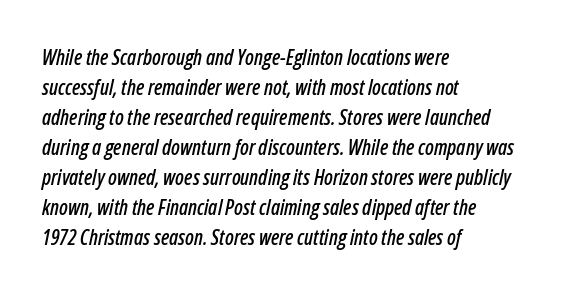
The image shows 21 px text type, italic (leaning right); set left-aligned, normal line spacing (1.43x), normal letter spacing, not underlined.
